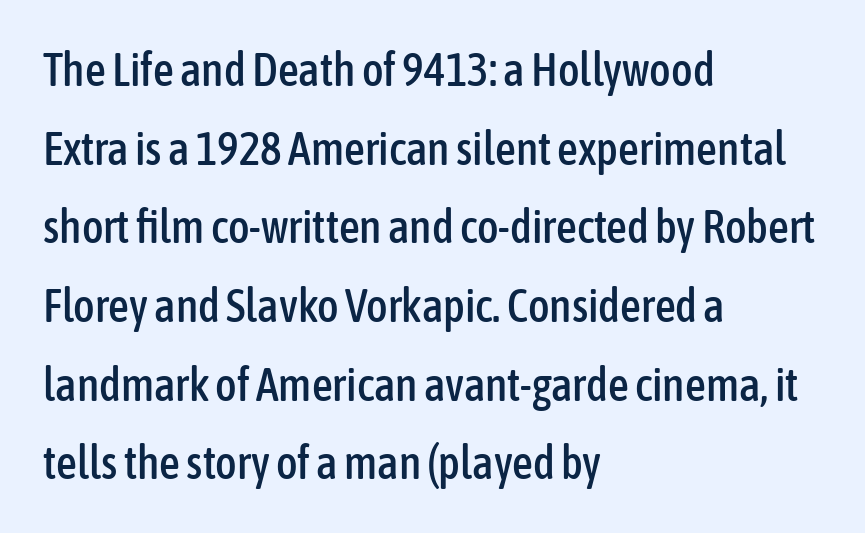
The image shows 46 px condensed sans-serif type, upright; set left-aligned, line spacing 1.71x, normal letter spacing, not underlined; low stroke contrast and a medium x-height.
